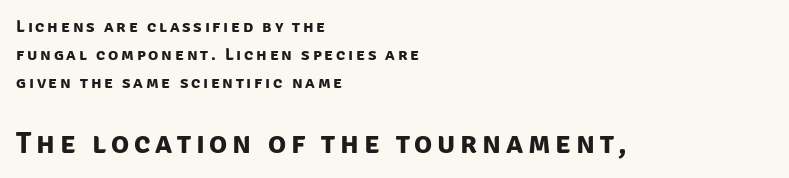
{"serif": "no", "bold": "yes", "weight": "bold", "width": "normal", "stroke_contrast": "low", "x_height": "large", "monospaced": "no", "underline": "no", "align": "left", "line_spacing": "normal", "line_spacing_ratio": 1.64, "larger_block": "second", "size_ratio": 1.76, "glyph_px": 30}
